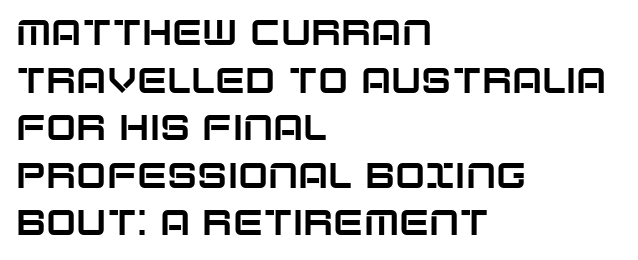
The image shows 36 px sans-serif type, upright; set left-aligned, normal line spacing (1.32x), normal letter spacing, not underlined; low stroke contrast and a large x-height.
